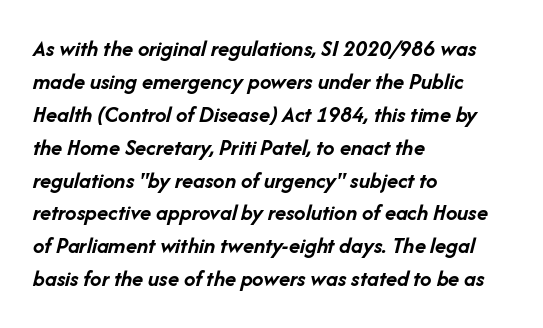
The image shows 23 px bold type, italic (leaning right); set left-aligned, normal line spacing (1.43x), normal letter spacing, not underlined.
